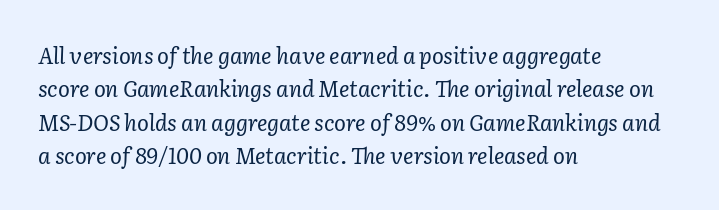
{"italic": "yes", "lean": "right", "slant_degrees": 2, "bold": "no", "underline": "no", "align": "left", "line_spacing": "normal", "line_spacing_ratio": 1.52, "letter_spacing": "normal", "letter_spacing_em": 0.0, "glyph_px": 22}
